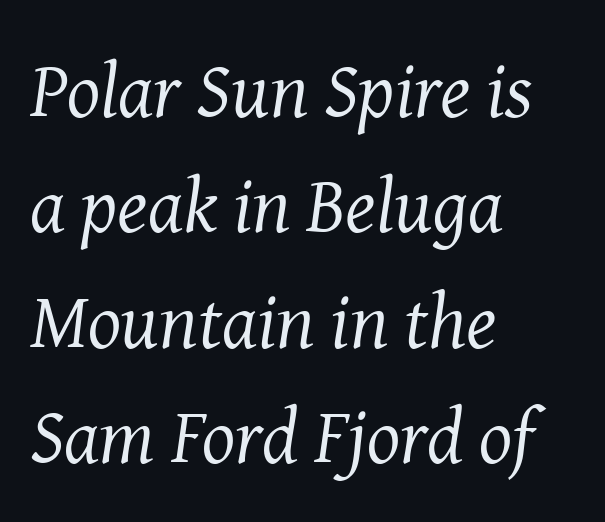
Letterform terminals end in serifs throughout the passage. Counters stay open thanks to moderate or lighter strokes. In terms of letterspacing, this is plain default setting. One-word summary of the alignment: left.
